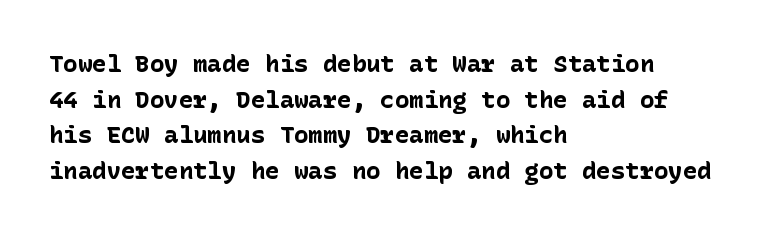
Its strokes are broad and dark, the hallmark of bold type. Short and long lines alike share a common starting point at left. Reading down the column, the eye jumps a familiar distance to each next line. Bare-footed words on every line.
